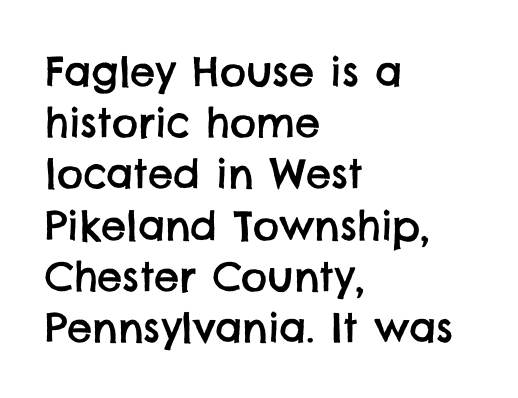
Q: Is the typeface a serif or a sans-serif typeface? A: Sans-serif.
Q: Is the text underlined? A: No.
Q: How is the paragraph aligned? A: Left-aligned.
Q: Is the spacing between letters normal or unusually wide? A: Normal.
Q: Is the spacing between lines tight, normal or loose? A: Normal.
Q: Width (condensed, normal, or wide)? A: Normal.
Q: Stroke contrast? A: Low.
Q: x-height? A: Large.
Q: Monospaced? A: No.
